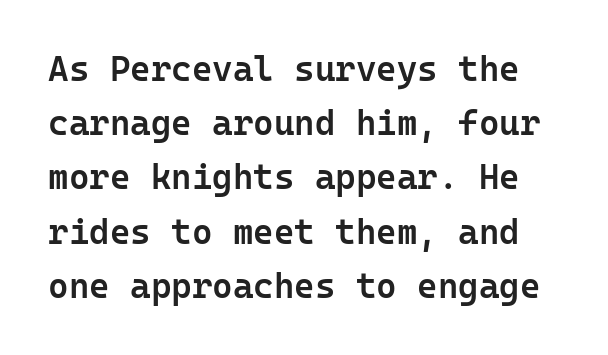
The image shows 35 px semibold sans-serif type, upright, monospaced; set normal line spacing (1.55x), normal letter spacing, not underlined; low stroke contrast and a medium x-height.
